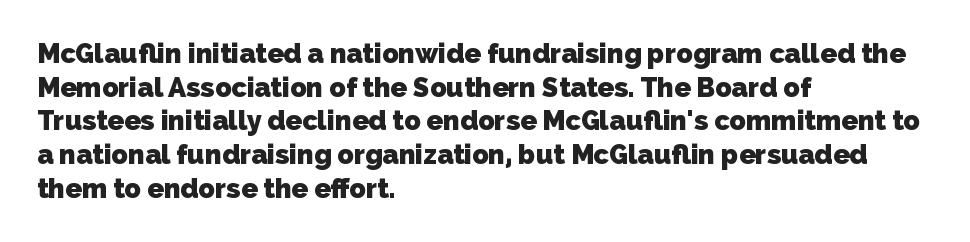
The strokes are fattened all the way to bold. The glyphs are unaccompanied by any horizontal stroke below them. Teacher's note: observe the even left margin — that is flush-left alignment. Does extra space separate the letters? No, they use regular spacing. Honestly, the row spacing looks completely unremarkable.
